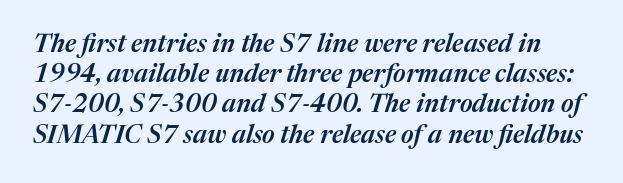
Q: Is the text bold? A: Semi-bold.
Q: Is the text italic (slanted)? A: Yes, it leans right by about 17 degrees.
Q: Is the text underlined? A: No.
Q: Is the spacing between letters normal or unusually wide? A: Normal.
